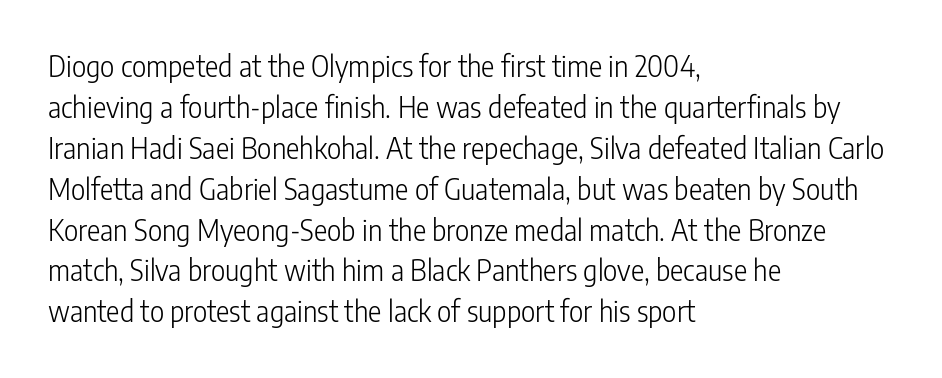
The image shows 28 px light, condensed sans-serif type, upright; set left-aligned, normal line spacing (1.46x), normal letter spacing, not underlined; low stroke contrast and a medium x-height.
